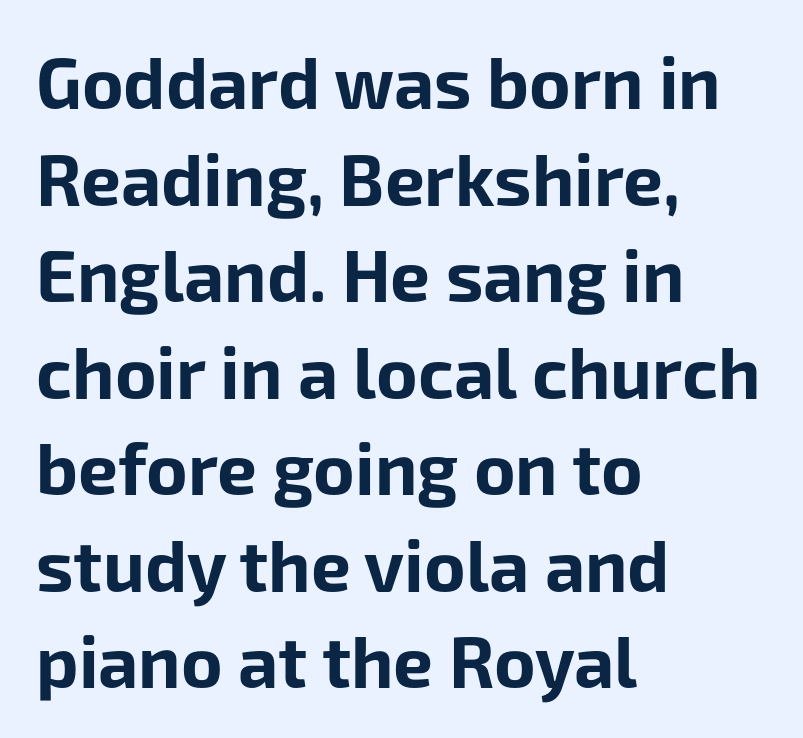
{"serif": "no", "italic": "no", "bold": "yes", "weight": "bold", "width": "normal", "stroke_contrast": "low", "x_height": "medium", "monospaced": "no", "underline": "no", "align": "left", "line_spacing": "normal", "line_spacing_ratio": 1.36, "letter_spacing": "normal", "letter_spacing_em": 0.0, "glyph_px": 71}
